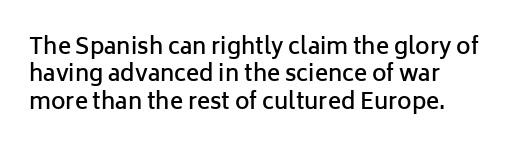
The image shows 22 px text type, upright; set left-aligned, line spacing 1.24x, normal letter spacing, not underlined.
